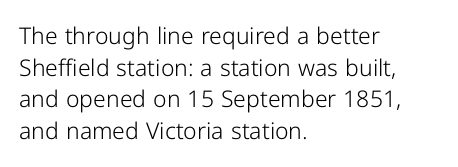
{"italic": "no", "bold": "no", "underline": "no", "align": "left", "line_spacing": "normal", "line_spacing_ratio": 1.38, "letter_spacing": "normal", "letter_spacing_em": 0.0, "glyph_px": 23}
